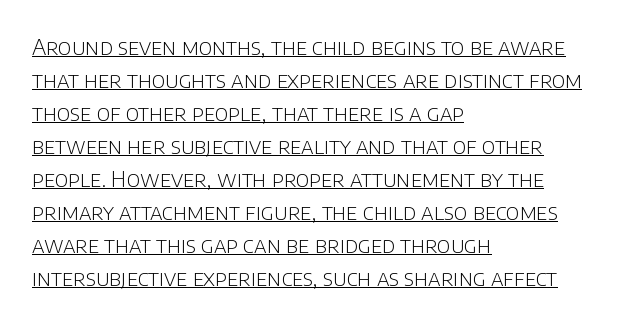
The image shows 22 px text type, upright; set left-aligned, normal line spacing (1.5x), normal letter spacing, underlined.
